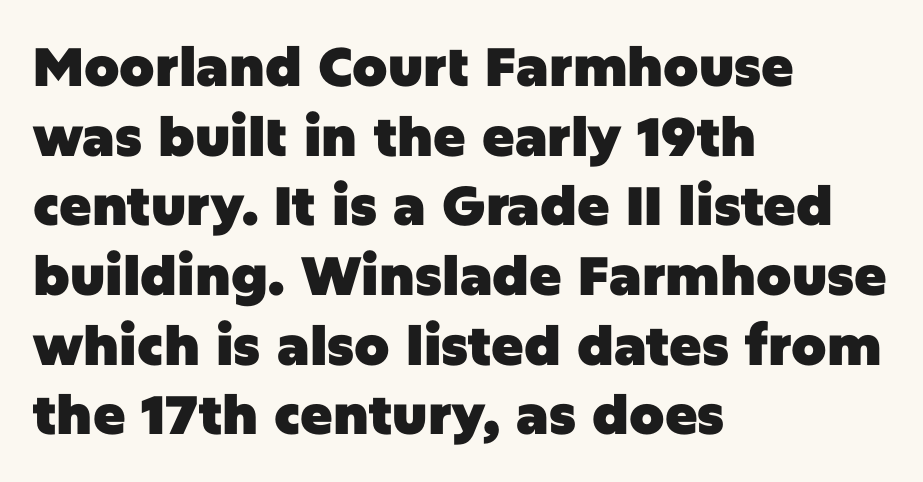
The rendering uses a bold face; every stroke is thick and dark. Is this a fixed-width face? No — the glyphs have proportional, varying widths. Inter-character spacing is left at the font's built-in metrics. Does the lettering tilt? It doesn't — this is upright. Leading matches the norm, producing a regular column. A clean baseline with only descenders dipping below it.
